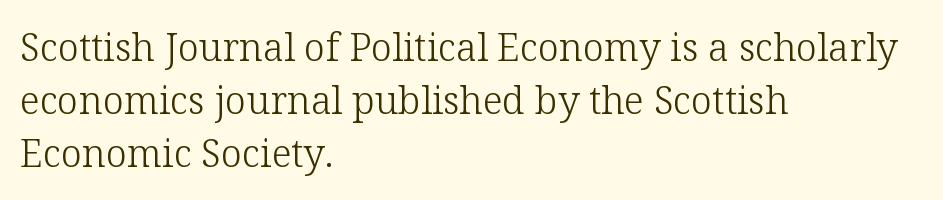
The paragraph shown leans on its left margin. Decoration check: the copy has no underline. Default kerning and tracking; the words read as compact shapes. Each letter's strokes conclude with small projecting serifs.
